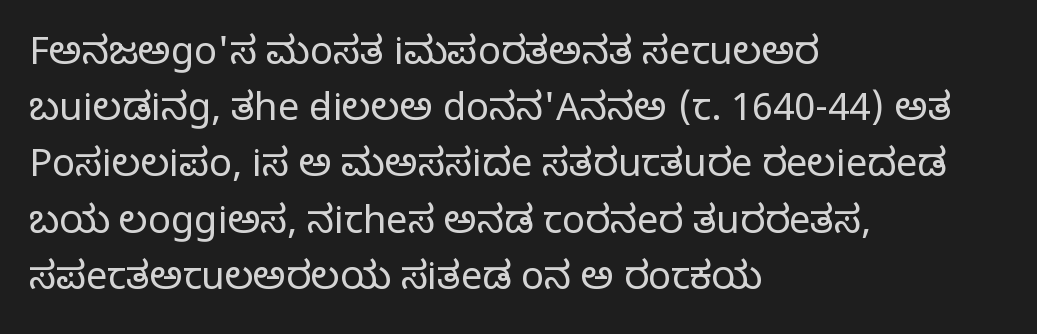
Bold? No — there's no thickening of the strokes. Glance below the letters and you will spot only blank space. Each new line begins a customary step beneath the previous one. Upright lettering throughout. A student would call this left alignment; a typographer would say flush left, rag right.
